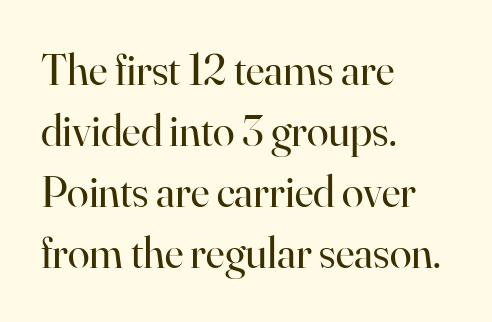
How would I describe the line gaps? Plain and ordinary. Summary of weight: not heavy and not bold. Do the characters align in a grid? No, the font is proportional. Ordinary non-slanted type is in use. One-word summary of the alignment: left.
